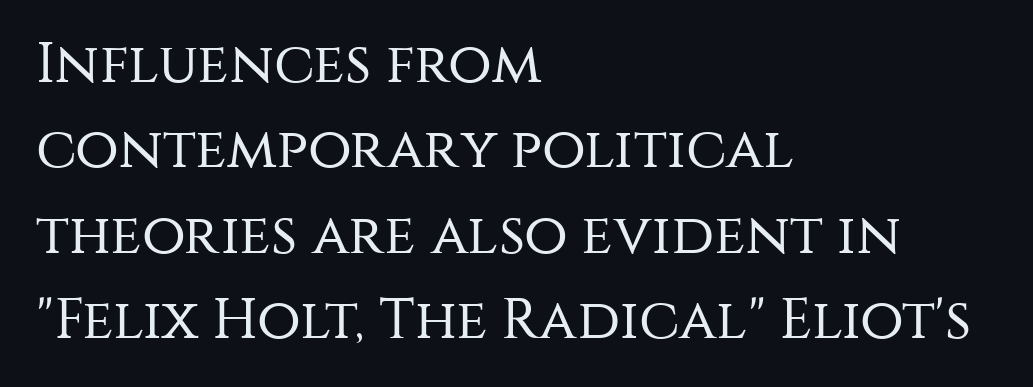
In terms of letterspacing, this is plain default setting. Students, observe: this is what conventionally led text looks like. The glyphs are unaccompanied by any horizontal stroke below them. All the whitespace from short lines collects on the right. In terms of letterform style, serifs are entirely absent. Stems and bowls with no extra thickness — not bold.
